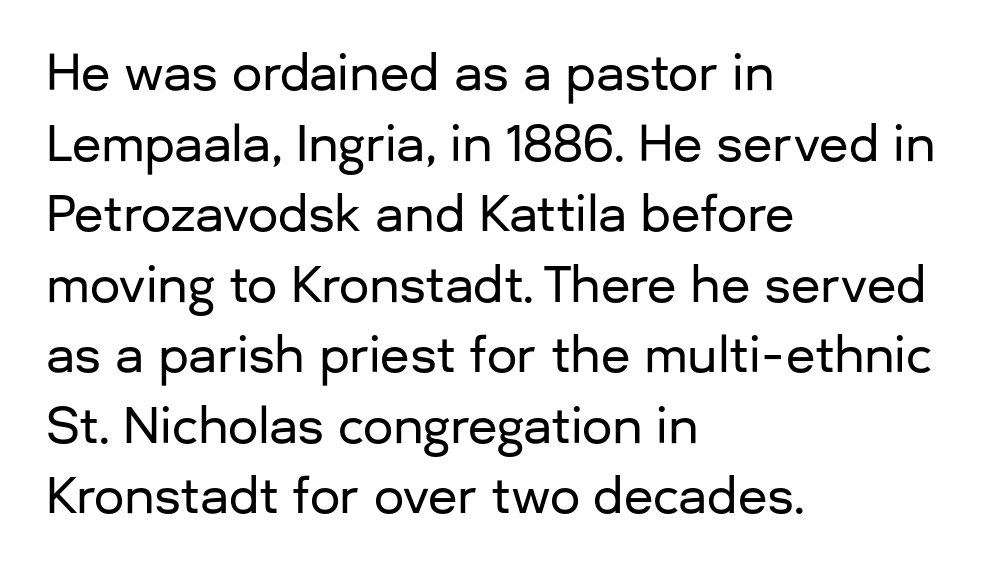
Q: Is the text italic (slanted)? A: No, it is upright.
Q: Is the typeface a serif or a sans-serif typeface? A: Sans-serif.
Q: Is the text underlined? A: No.
Q: How is the paragraph aligned? A: Left-aligned.
Q: Is the spacing between letters normal or unusually wide? A: Normal.
Q: Is the spacing between lines tight, normal or loose? A: Normal.
Q: Width (condensed, normal, or wide)? A: Normal.
Q: Stroke contrast? A: Low.
Q: x-height? A: Medium.
Q: Monospaced? A: No.
